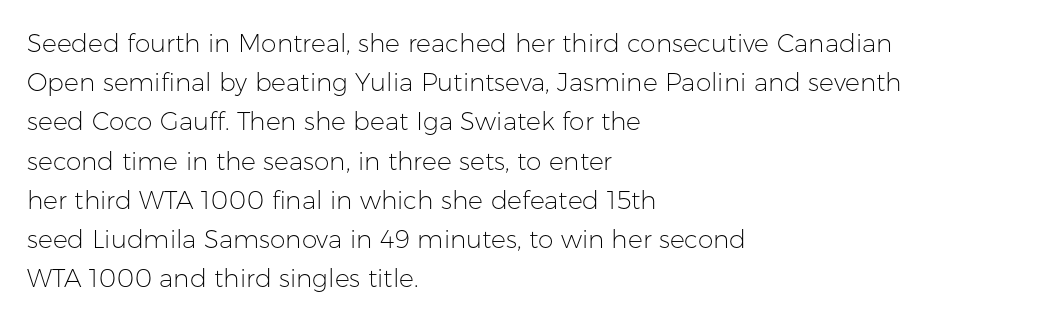
Is this a heavy cut? Hardly; it is regular or lighter. In CSS terms this would be text-align: left. Words appear dense and cohesive because spacing is normal. The gap between lines stays unmarked. Reading down the column, the eye jumps a familiar distance to each next line. This is roman type, the default non-slanted kind.
